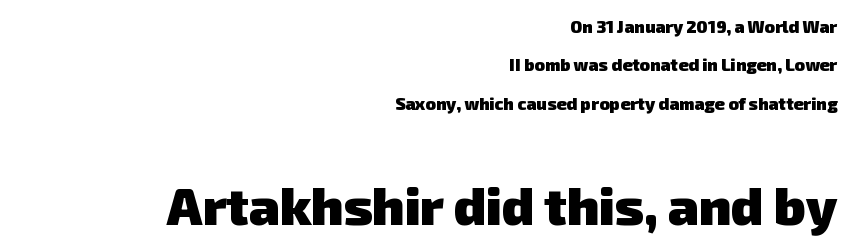
These lines stand farther apart than default settings would place them. Beneath every word, the page is bare. No feet cap the strokes, marking this as sans-serif type. Size contrast runs from small at the top to large at the bottom. Set as a true bold cut, around the 700 mark. The face used here is proportionally spaced, like ordinary book or web type.
